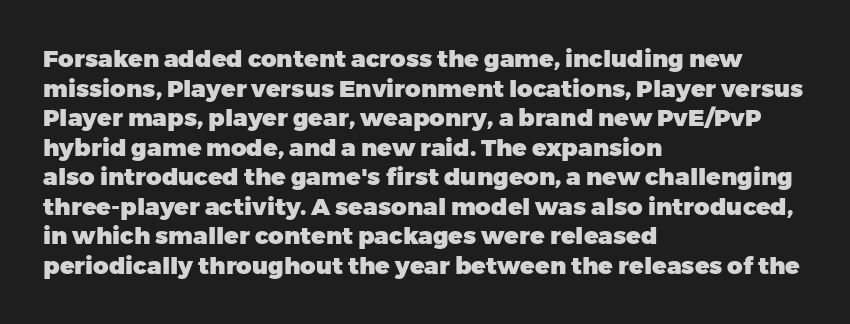
Nobody drew a line under any word here. The lettering stays uniformly vertical, giving the passage a roman look. Each word holds together tightly as a unit, with standard inter-letter gaps. A student would call this left alignment; a typographer would say flush left, rag right. Typographic density is high because the face is bold.
